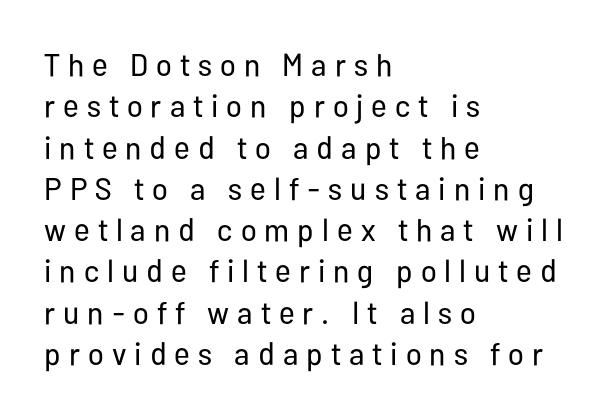
Typeset ragged right — the left edge is the straight one. A typesetter would call this heavily tracked-out type. The lettering stays uniformly vertical, giving the passage a roman look. The font family rendered here belongs to the sans-serif group. Just letters on the line, the space beneath them empty. A typesetter would call this leading conventional body-copy spacing.
